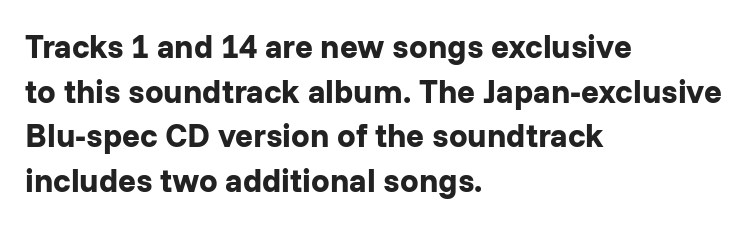
The image shows 33 px bold sans-serif type, upright; set left-aligned, normal line spacing (1.35x), normal letter spacing, not underlined; low stroke contrast and a medium x-height.
